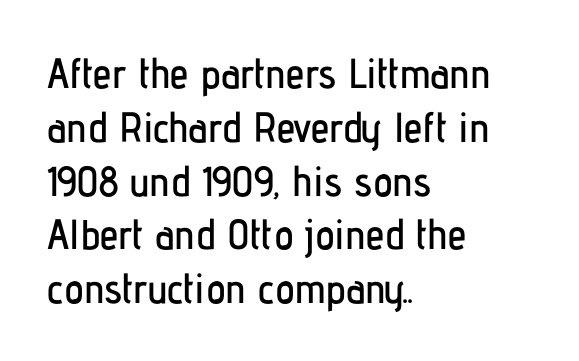
Serifs: no, the terminals of the letterforms are clean. Each letter keeps its own natural width here, so spacing adapts to shape. Horizontal bands of white between lines are of average thickness. Nope, not italic — everything's standing straight. Horizontal alignment here is leftward, the default for most running prose.
